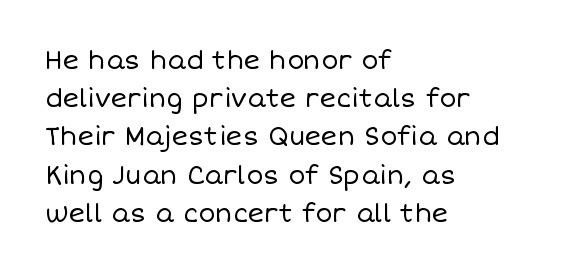
The glyphs are unaccompanied by any horizontal stroke below them. Posture: vertical. These lines keep a tight, regular rhythm from letter to letter. Interline gaps are of average width in this sample. The paragraph shown leans on its left margin.
